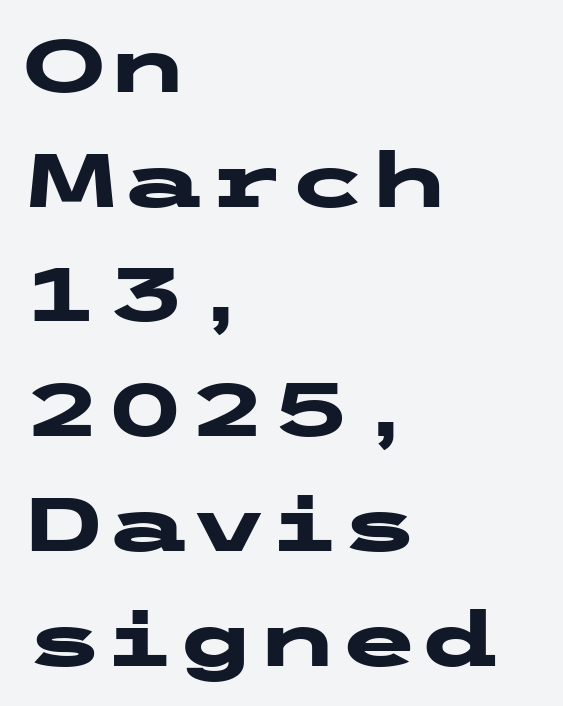
Q: Is the text bold? A: Yes.
Q: Is the text italic (slanted)? A: No, it is upright.
Q: Is the typeface a serif or a sans-serif typeface? A: Sans-serif.
Q: Is the text underlined? A: No.
Q: How is the paragraph aligned? A: Left-aligned.
Q: Is the spacing between letters normal or unusually wide? A: Normal.
Q: Is the spacing between lines tight, normal or loose? A: Normal.
Q: Width (condensed, normal, or wide)? A: Wide.
Q: Stroke contrast? A: Low.
Q: x-height? A: Medium.
